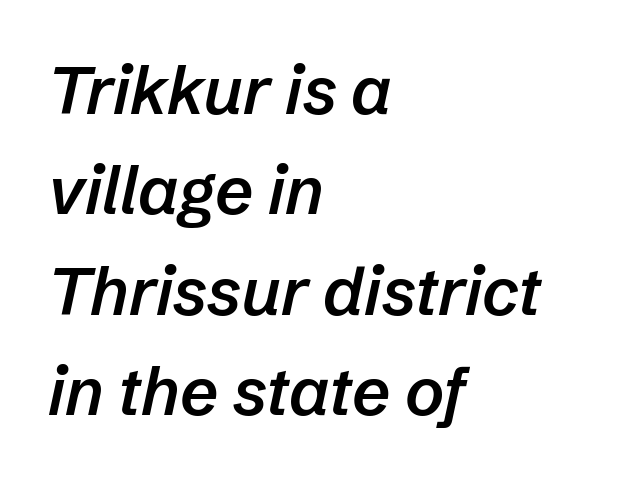
Rule under the text: the space is simply empty. The face used here is proportionally spaced, like ordinary book or web type. Semibold letterforms, between regular and bold. Reading down the column, the eye jumps a familiar distance to each next line. The face used here has a pronounced slope to its letters. Compared with a centered layout, this one pins lines to the left instead.
